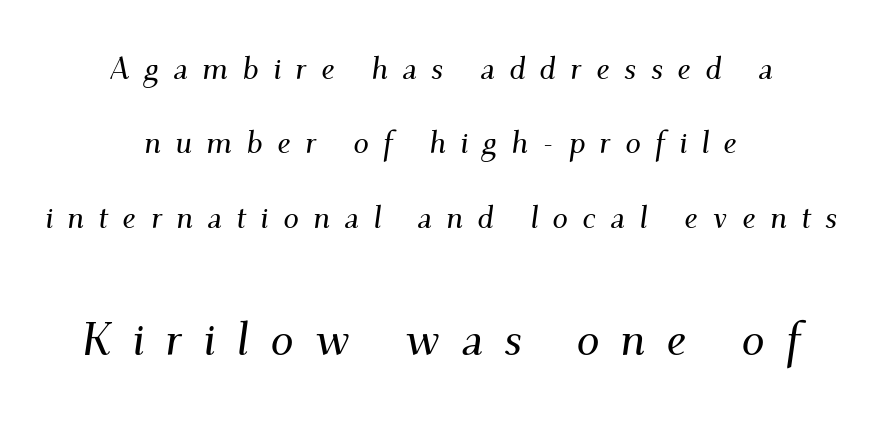
The image shows 46 px serif type, italic (leaning right); set centered, loose line spacing (2.4x), unusually wide letter spacing (+0.46 em), not underlined; the second (bottom) block is 1.48x larger; medium stroke contrast and a small x-height.
